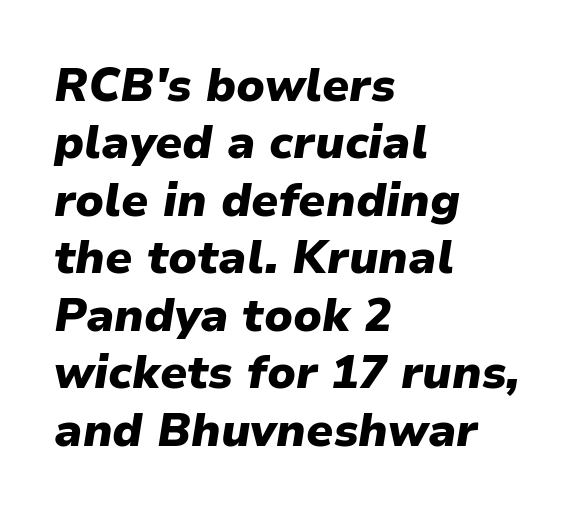
The image shows 46 px heavy type, italic (leaning right); set left-aligned, normal line spacing (1.25x), normal letter spacing, not underlined; low stroke contrast and a medium x-height.
